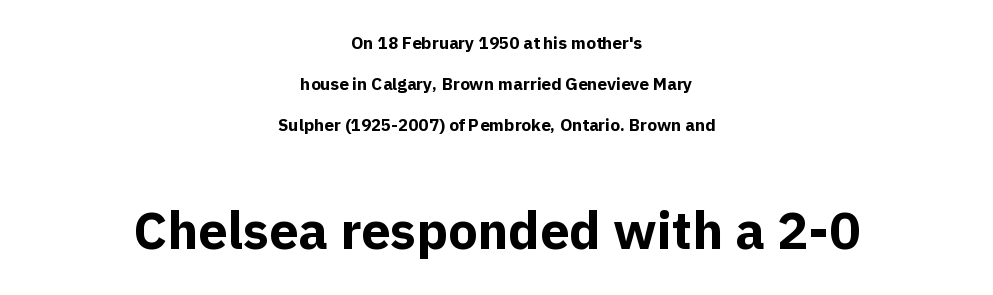
{"serif": "no", "italic": "no", "bold": "yes", "weight": "bold", "width": "normal", "x_height": "medium", "monospaced": "no", "underline": "no", "align": "center", "line_spacing": "loose", "line_spacing_ratio": 2.4, "letter_spacing": "normal", "letter_spacing_em": 0.0, "larger_block": "second", "size_ratio": 3.06, "glyph_px": 52}
